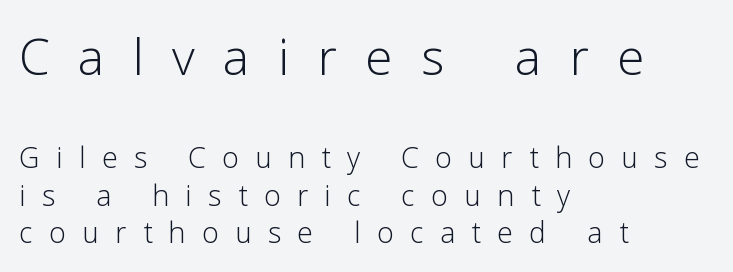
{"serif": "no", "italic": "no", "bold": "no", "weight": "light", "width": "normal", "stroke_contrast": "low", "x_height": "medium", "monospaced": "no", "underline": "no", "align": "left", "line_spacing": "tight", "line_spacing_ratio": 0.98, "letter_spacing": "wide", "letter_spacing_em": 0.43, "larger_block": "first", "size_ratio": 1.74, "glyph_px": 66}
